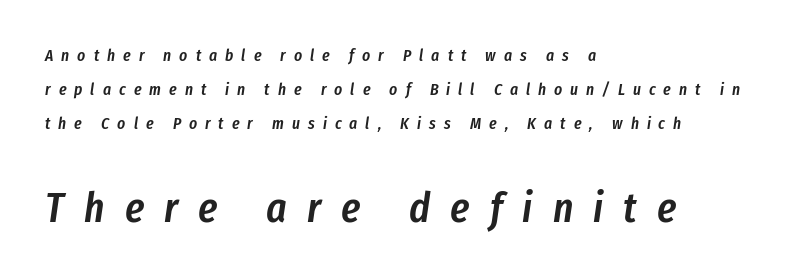
The image shows 43 px semibold, condensed type, italic (leaning right); set left-aligned, loose line spacing (1.99x), unusually wide letter spacing (+0.47 em), not underlined; the second (bottom) block is 2.53x larger; low stroke contrast and a medium x-height.
